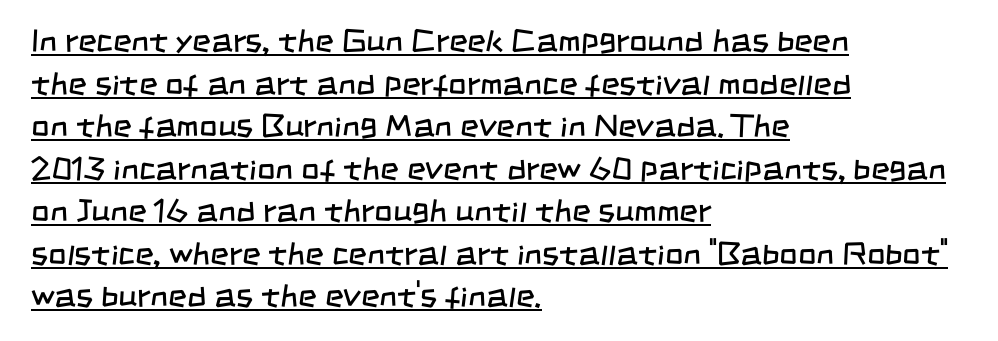
Q: Is the text bold? A: No.
Q: Is the typeface a serif or a sans-serif typeface? A: Sans-serif.
Q: Is the text underlined? A: Yes.
Q: How is the paragraph aligned? A: Left-aligned.
Q: Is the spacing between letters normal or unusually wide? A: Normal.
Q: Is the spacing between lines tight, normal or loose? A: Normal.
Q: Width (condensed, normal, or wide)? A: Condensed.
Q: Stroke contrast? A: Low.
Q: x-height? A: Large.
Q: Monospaced? A: No.
